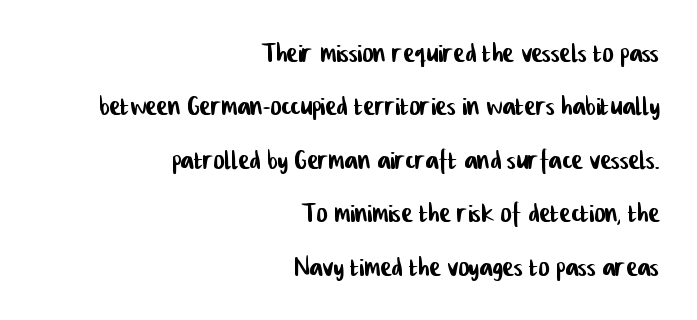
{"serif": "no", "width": "condensed", "stroke_contrast": "low", "x_height": "medium", "monospaced": "no", "underline": "no", "align": "right", "line_spacing": "normal", "line_spacing_ratio": 1.57, "letter_spacing": "normal", "letter_spacing_em": 0.0, "glyph_px": 34}
